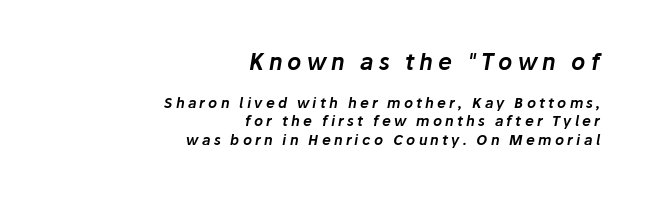
The image shows 22 px text type, italic (leaning right); set right-aligned, normal line spacing (1.3x), unusually wide letter spacing (+0.23 em), not underlined; the first (top) block is 1.57x larger.
